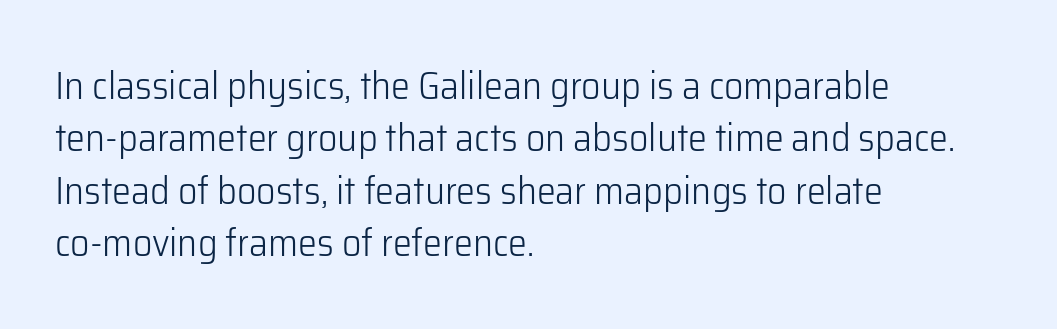
Q: Is the text bold? A: No.
Q: Is the text italic (slanted)? A: No, it is upright.
Q: Is the typeface a serif or a sans-serif typeface? A: Sans-serif.
Q: Is the text underlined? A: No.
Q: How is the paragraph aligned? A: Left-aligned.
Q: Is the spacing between letters normal or unusually wide? A: Normal.
Q: Is the spacing between lines tight, normal or loose? A: Normal.
Q: Width (condensed, normal, or wide)? A: Normal.
Q: Stroke contrast? A: Low.
Q: x-height? A: Medium.
Q: Monospaced? A: No.
